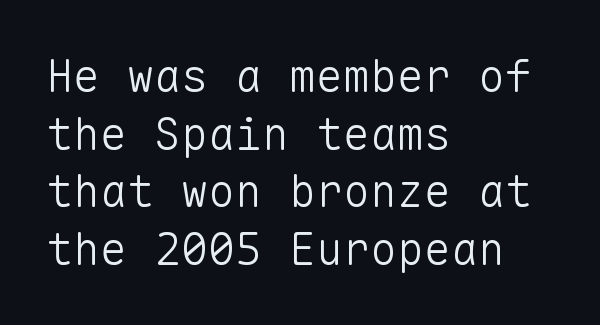
{"serif": "no", "italic": "no", "bold": "no", "weight": "light", "width": "normal", "stroke_contrast": "low", "x_height": "medium", "monospaced": "yes", "underline": "no", "align": "left", "line_spacing": "normal", "line_spacing_ratio": 1.28, "letter_spacing": "normal", "letter_spacing_em": 0.0, "glyph_px": 45}
